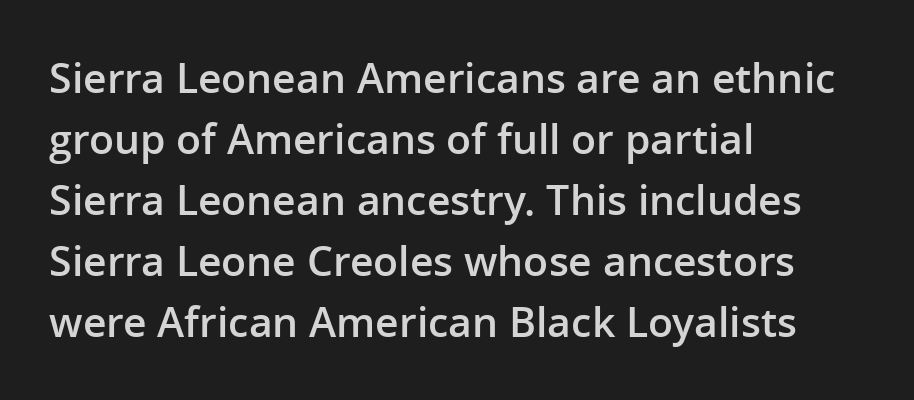
Q: Is the text bold? A: Semi-bold.
Q: Is the text italic (slanted)? A: No, it is upright.
Q: Is the typeface a serif or a sans-serif typeface? A: Sans-serif.
Q: Is the text underlined? A: No.
Q: How is the paragraph aligned? A: Left-aligned.
Q: Is the spacing between letters normal or unusually wide? A: Normal.
Q: Is the spacing between lines tight, normal or loose? A: Normal.
Q: Width (condensed, normal, or wide)? A: Normal.
Q: Stroke contrast? A: Low.
Q: x-height? A: Medium.
Q: Monospaced? A: No.
